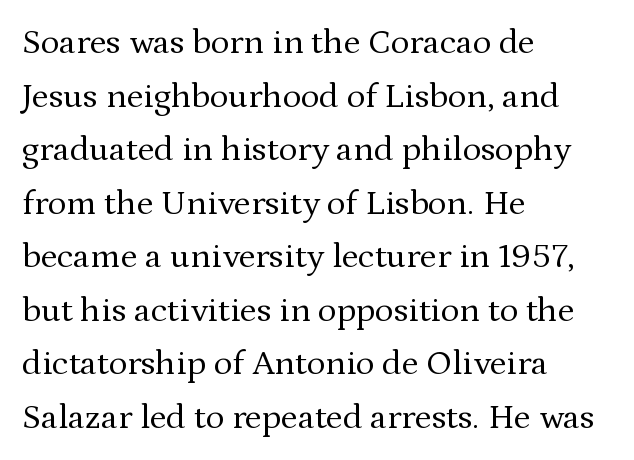
The image shows 35 px regular-weight serif type, upright; set left-aligned, normal line spacing (1.53x), normal letter spacing, not underlined; medium stroke contrast and a medium x-height.
